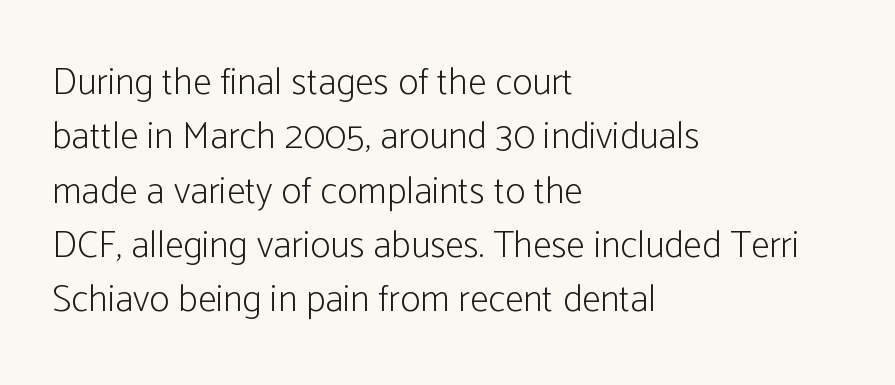
{"serif": "no", "italic": "no", "bold": "no", "weight": "light", "width": "condensed", "stroke_contrast": "low", "x_height": "medium", "monospaced": "no", "underline": "no", "align": "left", "line_spacing": "normal", "line_spacing_ratio": 1.43, "letter_spacing": "normal", "letter_spacing_em": 0.0, "glyph_px": 38}
